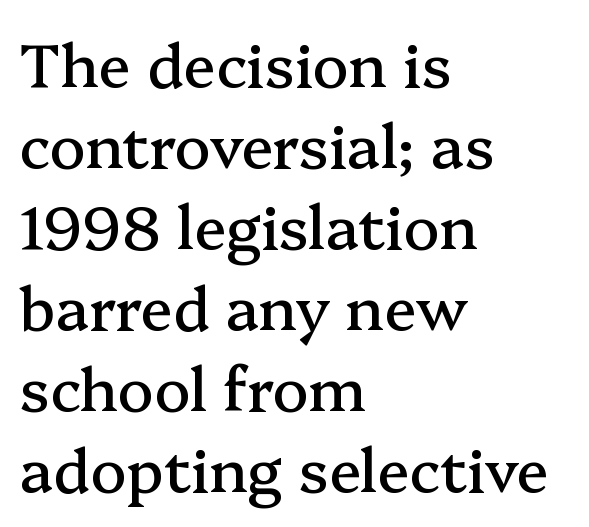
Q: Is the text italic (slanted)? A: No, it is upright.
Q: Is the typeface a serif or a sans-serif typeface? A: Serif.
Q: Is the text underlined? A: No.
Q: How is the paragraph aligned? A: Left-aligned.
Q: Is the spacing between letters normal or unusually wide? A: Normal.
Q: Is the spacing between lines tight, normal or loose? A: Normal.
Q: Width (condensed, normal, or wide)? A: Normal.
Q: Stroke contrast? A: Medium.
Q: x-height? A: Medium.
Q: Monospaced? A: No.
